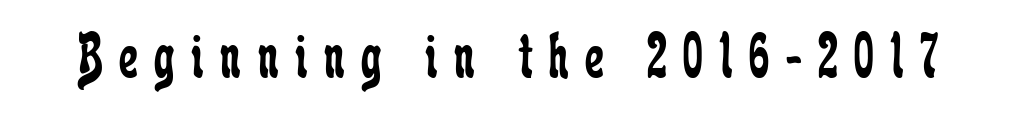
The image shows 66 px regular-weight, condensed serif type, upright; set unusually wide letter spacing (+0.25 em), not underlined; low stroke contrast and a medium x-height.
